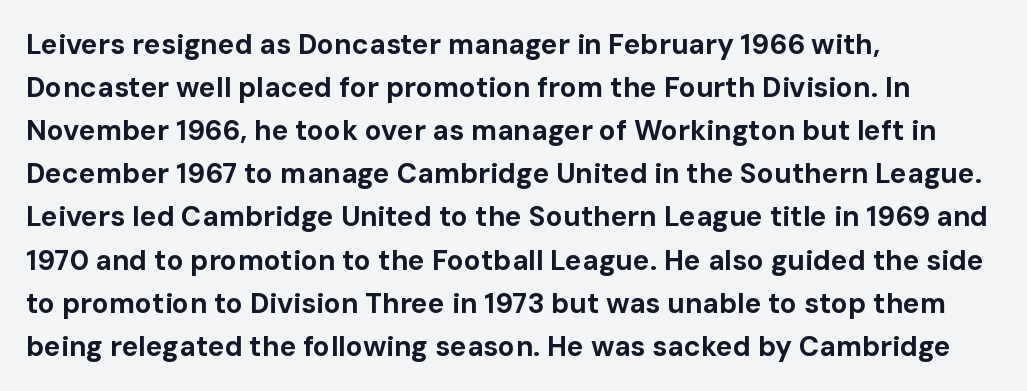
The image shows 28 px bold sans-serif type, upright; set left-aligned, normal line spacing (1.54x), normal letter spacing, not underlined; low stroke contrast and a medium x-height.
